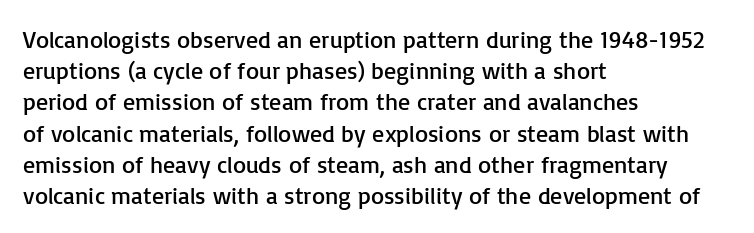
{"italic": "no", "bold": "no", "underline": "no", "align": "left", "line_spacing": "normal", "line_spacing_ratio": 1.3, "letter_spacing": "normal", "letter_spacing_em": 0.0, "glyph_px": 24}
